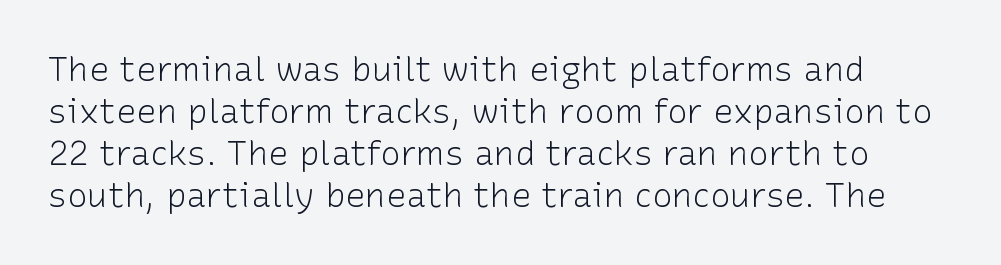
{"serif": "no", "italic": "no", "bold": "no", "weight": "light", "width": "normal", "stroke_contrast": "low", "x_height": "medium", "monospaced": "no", "underline": "no", "line_spacing_ratio": 1.24, "letter_spacing": "normal", "letter_spacing_em": 0.0, "glyph_px": 34}
